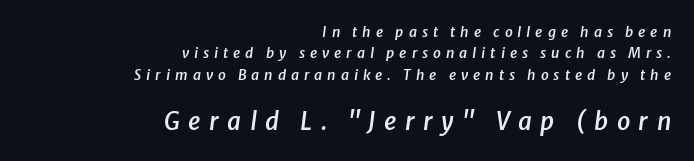
The image shows 24 px text type, italic (leaning right); set right-aligned, normal line spacing (1.53x), unusually wide letter spacing (+0.35 em), not underlined; the second (bottom) block is 1.71x larger.
